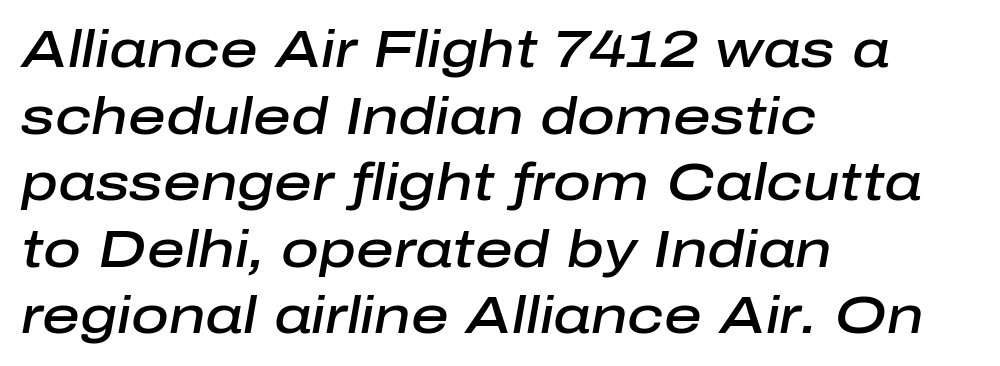
Q: Is the text bold? A: Semi-bold.
Q: Is the text italic (slanted)? A: Yes, it leans right by about 10 degrees.
Q: Is the text underlined? A: No.
Q: How is the paragraph aligned? A: Left-aligned.
Q: Is the spacing between letters normal or unusually wide? A: Normal.
Q: Is the spacing between lines tight, normal or loose? A: Normal.
Q: Width (condensed, normal, or wide)? A: Normal.
Q: Stroke contrast? A: Low.
Q: x-height? A: Medium.
Q: Monospaced? A: No.
